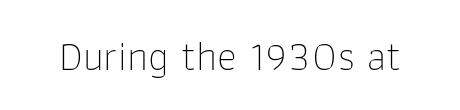
Each letter's strokes conclude bluntly, with no projecting serifs. Quick note: not italic, upright. Caption: standard tracking, unaltered. Looks like regular typesetting: each glyph gets only the width it needs. No heavy texture on the line: the type isn't bold. Check the space under the baseline: it is left empty.
